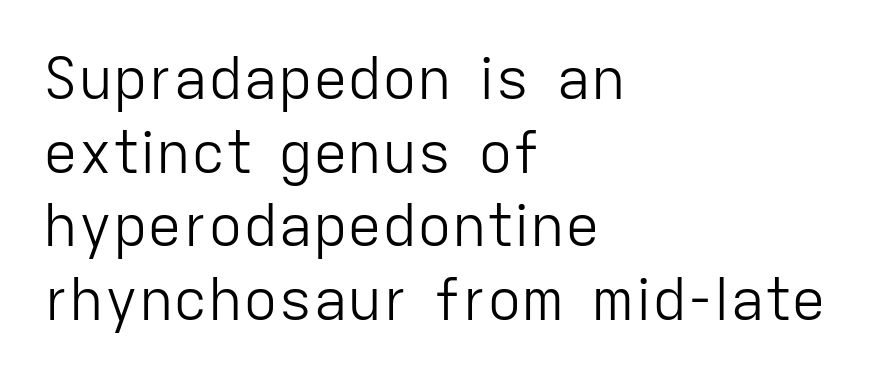
Notice how the stems are strictly vertical — no italics here. The horizontal fit of the characters is conventional and even. Is there much room between lines? A standard amount, neither cramped nor airy. What kind of face is this? One without serifs — a sans. A light-to-regular cut is what we see here. The rendering uses natural spacing where letterforms have individual widths.
